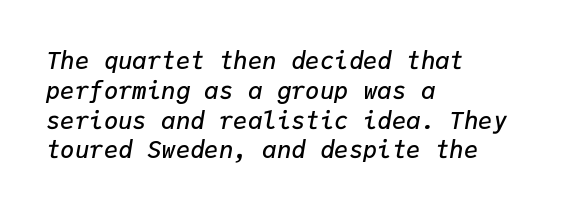
The image shows 24 px text type, italic (leaning right); set left-aligned, line spacing 1.24x, normal letter spacing, not underlined.
